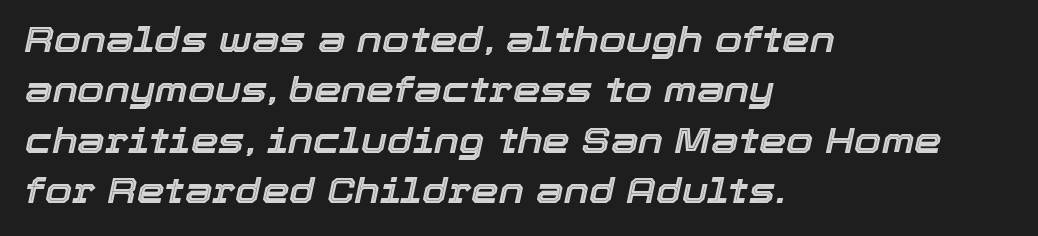
{"italic": "yes", "lean": "right", "slant_degrees": 12, "width": "normal", "x_height": "medium", "monospaced": "no", "underline": "no", "align": "left", "line_spacing": "normal", "line_spacing_ratio": 1.44, "letter_spacing": "normal", "letter_spacing_em": 0.0, "glyph_px": 35}
